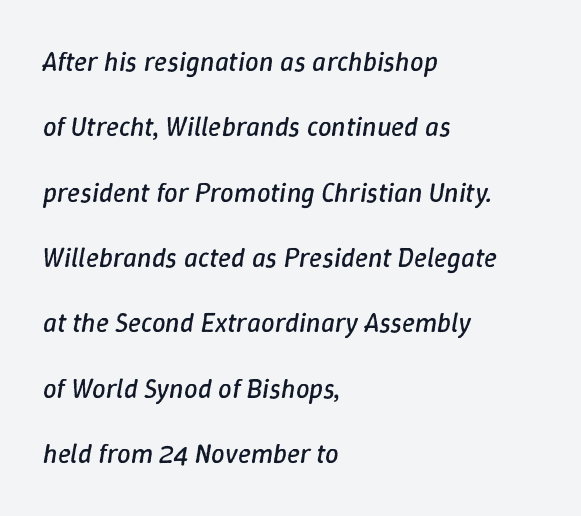
{"italic": "yes", "lean": "right", "slant_degrees": 9, "bold": "no", "underline": "no", "align": "left", "line_spacing": "loose", "line_spacing_ratio": 2.42, "letter_spacing": "normal", "letter_spacing_em": 0.0, "glyph_px": 27}
